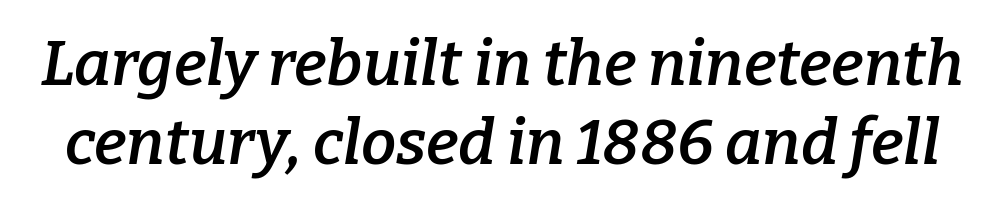
Q: Is the text bold? A: Semi-bold.
Q: Is the text italic (slanted)? A: Yes, it leans right by about 9 degrees.
Q: Is the typeface a serif or a sans-serif typeface? A: Serif.
Q: Is the text underlined? A: No.
Q: Is the spacing between letters normal or unusually wide? A: Normal.
Q: Is the spacing between lines tight, normal or loose? A: Normal.
Q: Width (condensed, normal, or wide)? A: Normal.
Q: Stroke contrast? A: Low.
Q: x-height? A: Medium.
Q: Monospaced? A: No.
